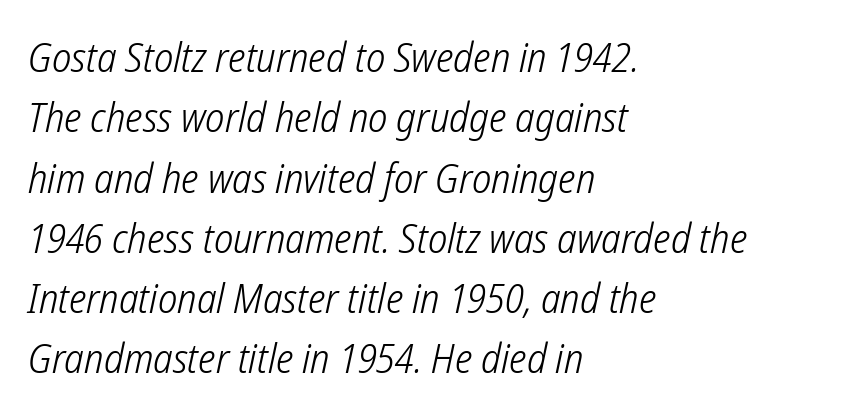
Vertically, the passage feels balanced, rows spaced as you'd expect. The baseline area is clear. Spacing verdict: proportional, widths tailored to each character. The typesetter chose a ragged-right arrangement here. The glyphs in this specimen are sans serif. This sample uses plain, unmodified letter spacing.
